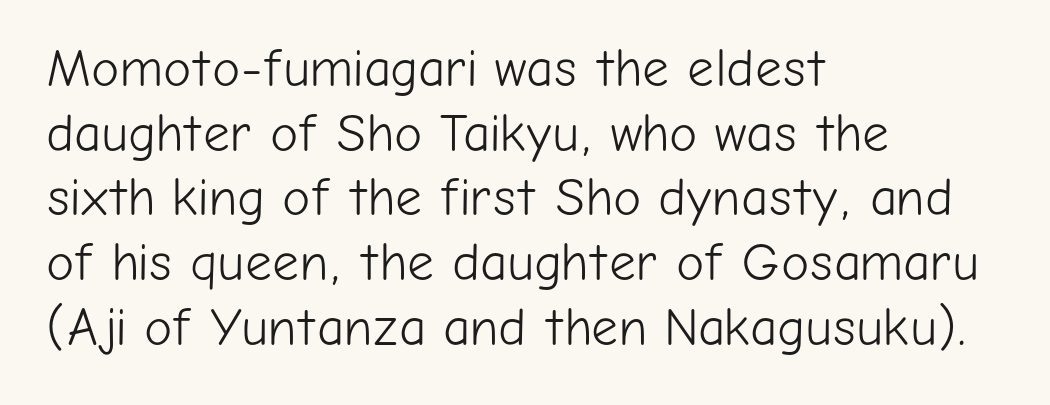
The image shows 53 px light sans-serif type, upright; set left-aligned, line spacing 1.22x, normal letter spacing, not underlined; low stroke contrast and a medium x-height.
